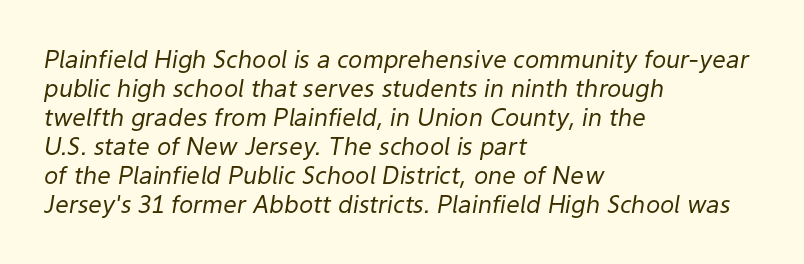
{"italic": "yes", "lean": "right", "slant_degrees": 9, "bold": "no", "underline": "no", "align": "left", "line_spacing_ratio": 1.21, "letter_spacing": "normal", "letter_spacing_em": 0.0, "glyph_px": 24}
